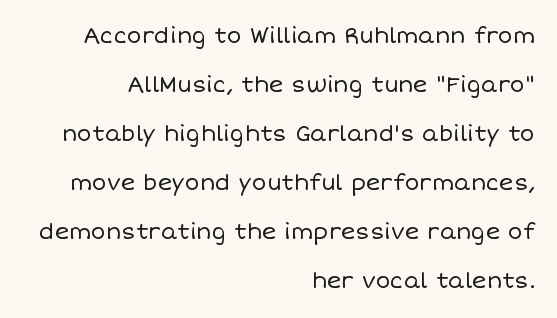
Vertical spacing — loose. All the whitespace from short lines collects on the left. It's the straight-up-and-down kind of type. The passage shown is not underscored anywhere. Caption: face not bold, strokes unweighted. Spacing between characters is what you'd get straight out of the box.
